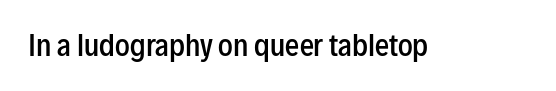
{"serif": "no", "italic": "no", "bold": "semi", "weight": "semibold", "width": "condensed", "stroke_contrast": "low", "x_height": "medium", "monospaced": "no", "underline": "no", "letter_spacing": "normal", "letter_spacing_em": 0.0, "glyph_px": 28}
